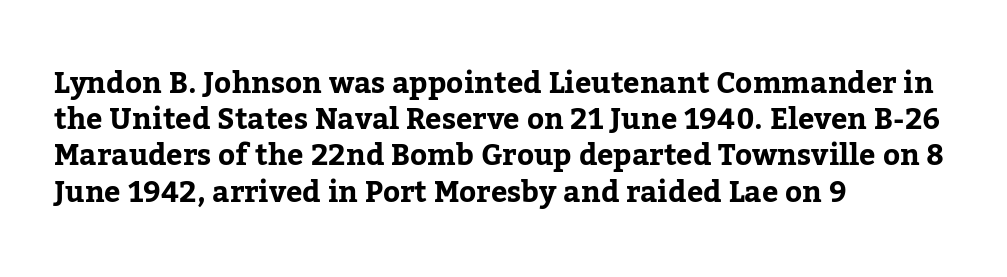
Q: Is the text italic (slanted)? A: No, it is upright.
Q: Is the typeface a serif or a sans-serif typeface? A: Serif.
Q: Is the text underlined? A: No.
Q: How is the paragraph aligned? A: Left-aligned.
Q: Is the spacing between letters normal or unusually wide? A: Normal.
Q: Is the spacing between lines tight, normal or loose? A: Normal.
Q: Width (condensed, normal, or wide)? A: Normal.
Q: Stroke contrast? A: Low.
Q: x-height? A: Medium.
Q: Monospaced? A: No.
